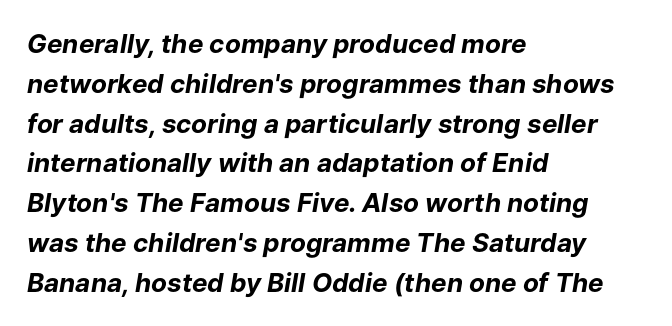
{"italic": "yes", "lean": "right", "slant_degrees": 9, "bold": "yes", "underline": "no", "align": "left", "line_spacing": "normal", "line_spacing_ratio": 1.53, "letter_spacing": "normal", "letter_spacing_em": 0.0, "glyph_px": 26}
